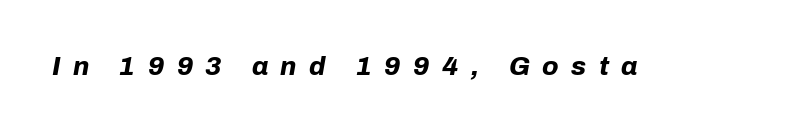
{"italic": "yes", "lean": "right", "slant_degrees": 10, "bold": "yes", "underline": "no", "letter_spacing": "wide", "letter_spacing_em": 0.48, "glyph_px": 26}
